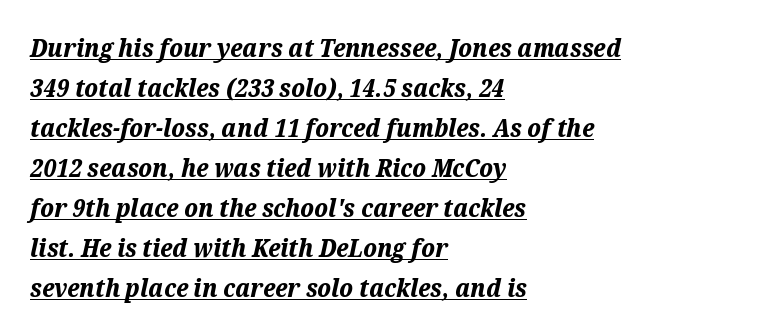
Emphasis is given by a line drawn under the lettering. This rendering leaves character spacing at its baseline value. Leftover space on each line is placed entirely after the last word. Does the weight exceed regular? Yes, all the way to bold. The letters are slanted; this is an italic face. The space between consecutive lines is moderate.
